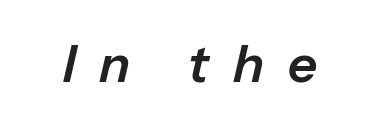
Each letter keeps its own natural width here, so spacing adapts to shape. Anything drawn beneath the words? Only blank space. Italic: yes, the glyphs are oblique. The horizontal fit of the characters is loose and conspicuously gappy.
